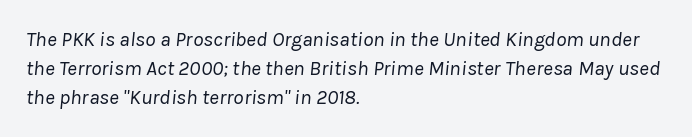
{"italic": "yes", "lean": "right", "slant_degrees": 8, "bold": "no", "underline": "no", "align": "left", "line_spacing": "normal", "line_spacing_ratio": 1.39, "letter_spacing": "normal", "letter_spacing_em": 0.0, "glyph_px": 21}
